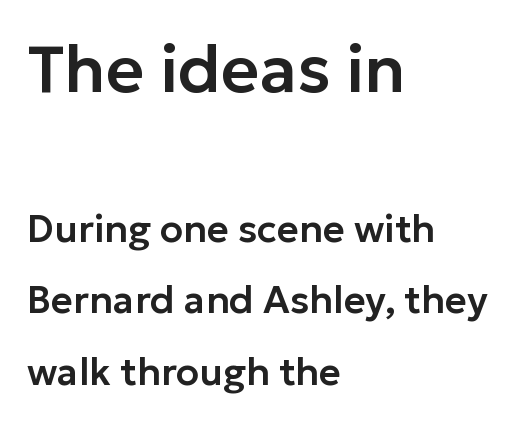
The image shows 66 px sans-serif type, upright; set left-aligned, line spacing 1.88x, normal letter spacing, not underlined; the first (top) block is 1.74x larger; low stroke contrast and a medium x-height.
